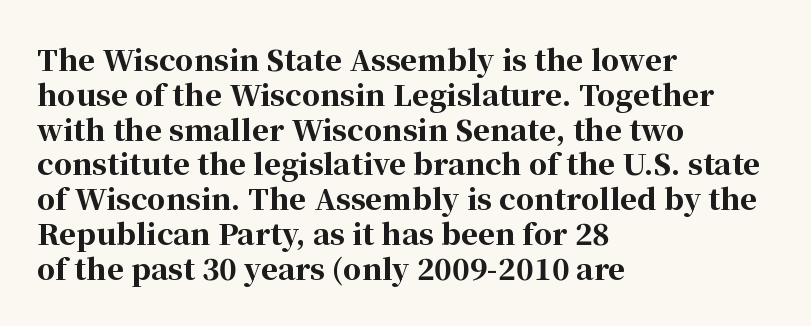
The type family on display is of the serif kind. Nobody drew a line under any word here. The passage shown is typed in a proportional face where columns would drift. You can tell it's not italic because the verticals are truly vertical. Honestly, the letter spacing is just normal — you wouldn't notice it.
